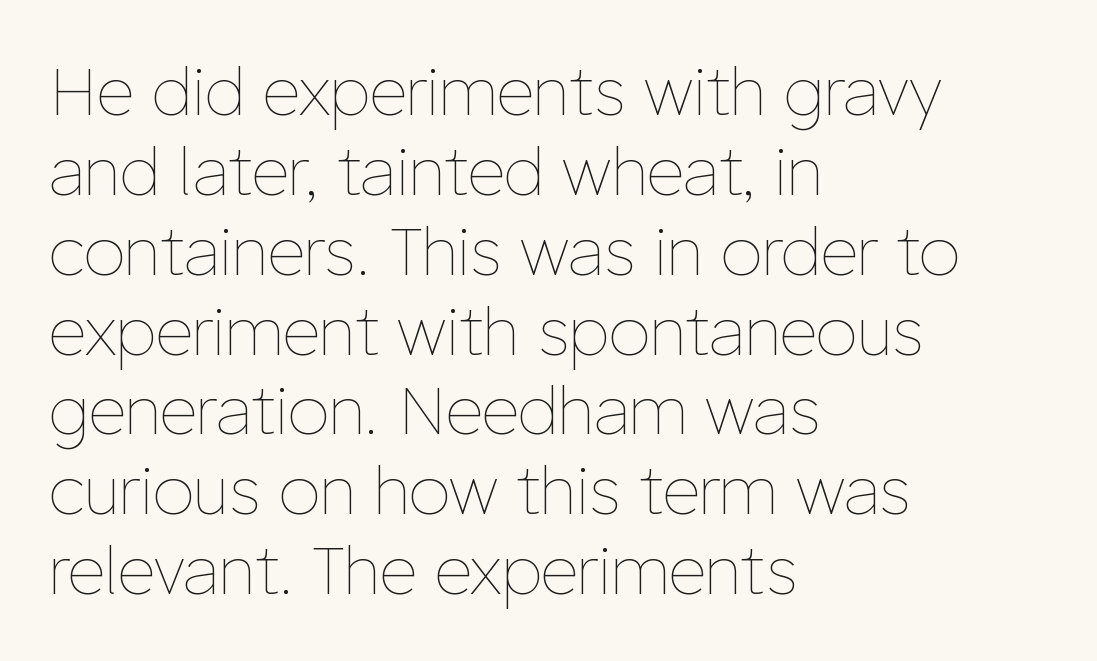
Caption: standard tracking, unaltered. The typography opts for an upright posture over an oblique one. The weight tops out at a normal text grade. The passage is arranged the way most books set body copy — flush left. Underlining? Definitely not there. Character widths vary here, with narrow letters taking less room than wide ones.
